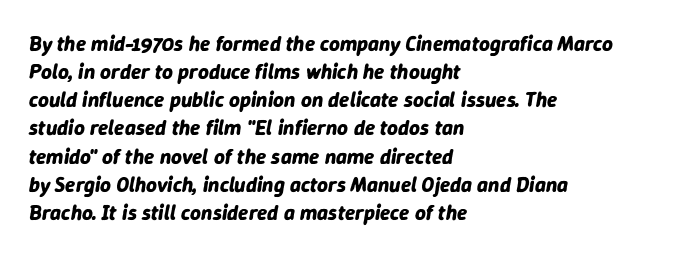
Q: Is the text bold? A: Yes.
Q: Is the text italic (slanted)? A: Yes, it leans right by about 9 degrees.
Q: Is the text underlined? A: No.
Q: How is the paragraph aligned? A: Left-aligned.
Q: Is the spacing between letters normal or unusually wide? A: Normal.
Q: Is the spacing between lines tight, normal or loose? A: Normal.
